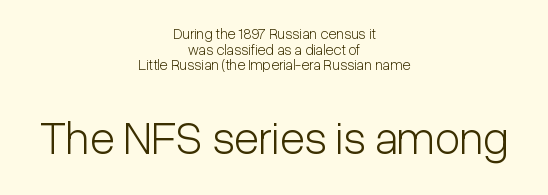
Q: Is the text bold? A: No.
Q: Is the text italic (slanted)? A: No, it is upright.
Q: Is the typeface a serif or a sans-serif typeface? A: Sans-serif.
Q: Is the text underlined? A: No.
Q: How is the paragraph aligned? A: Centered.
Q: Is the spacing between letters normal or unusually wide? A: Normal.
Q: Is the spacing between lines tight, normal or loose? A: Tight.
Q: Which block of text is set in a larger size, the first (top) or the second (bottom)? A: The second (bottom) one.
Q: Width (condensed, normal, or wide)? A: Condensed.
Q: Stroke contrast? A: Low.
Q: x-height? A: Medium.
Q: Monospaced? A: No.
